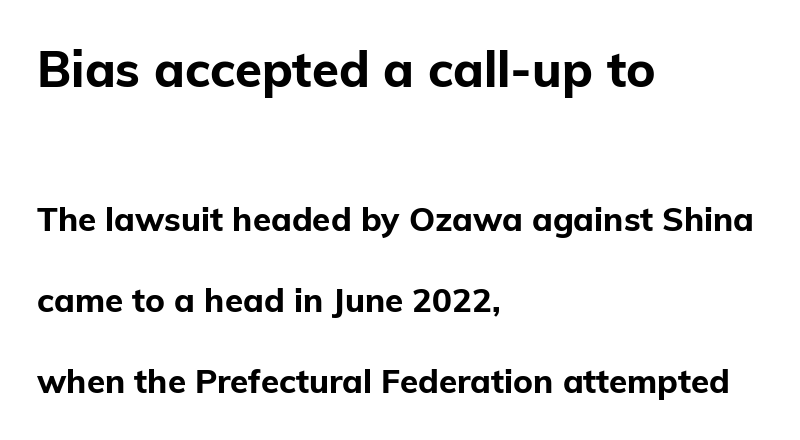
The letters sit at their default tracking, neither squeezed nor spread. The letters stand upright; this is a roman face. How would I describe the line gaps? Wide and relaxed. The face used here has the dense, thick strokes of a bold. These lines stack with their left ends in a neat column. The gap between lines stays unmarked.
